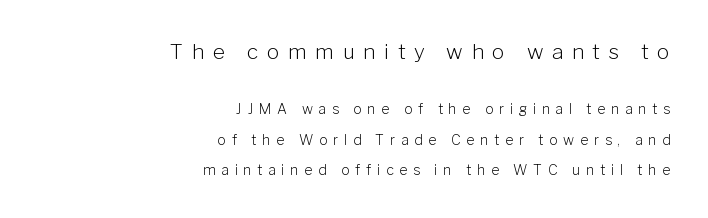
The image shows 21 px text type, upright; set right-aligned, loose line spacing (2.17x), unusually wide letter spacing (+0.41 em), not underlined; the first (top) block is 1.5x larger.
